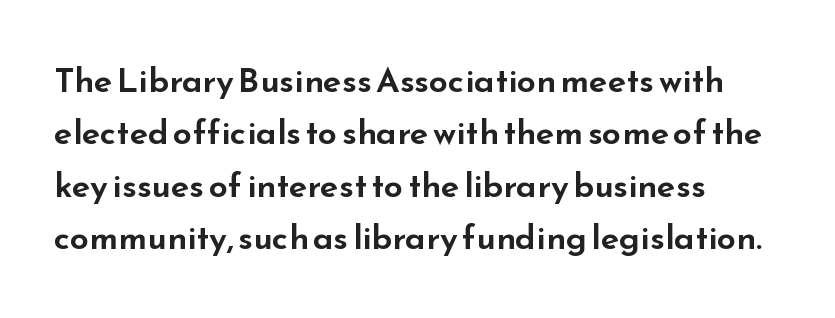
Q: Is the text italic (slanted)? A: No, it is upright.
Q: Is the typeface a serif or a sans-serif typeface? A: Sans-serif.
Q: Is the text underlined? A: No.
Q: How is the paragraph aligned? A: Left-aligned.
Q: Is the spacing between letters normal or unusually wide? A: Normal.
Q: Is the spacing between lines tight, normal or loose? A: Normal.
Q: Width (condensed, normal, or wide)? A: Wide.
Q: Stroke contrast? A: Low.
Q: x-height? A: Small.
Q: Monospaced? A: No.
